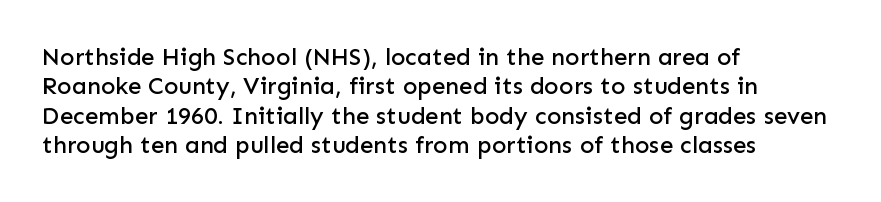
Q: Is the text italic (slanted)? A: No, it is upright.
Q: Is the text underlined? A: No.
Q: How is the paragraph aligned? A: Left-aligned.
Q: Is the spacing between letters normal or unusually wide? A: Normal.
